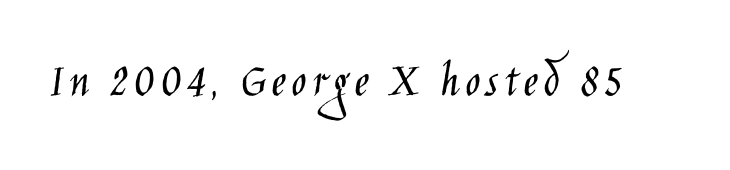
The image shows 50 px light, condensed sans-serif type; set not underlined; low stroke contrast and a large x-height.
